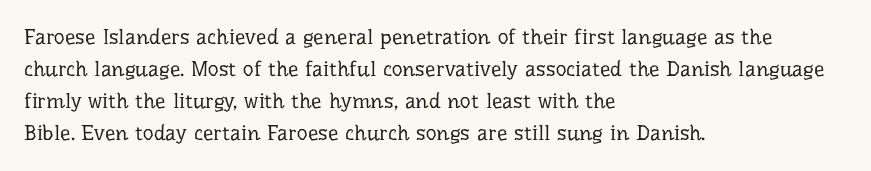
The image shows 21 px text type, upright; set left-aligned, normal line spacing (1.53x), normal letter spacing, not underlined.
